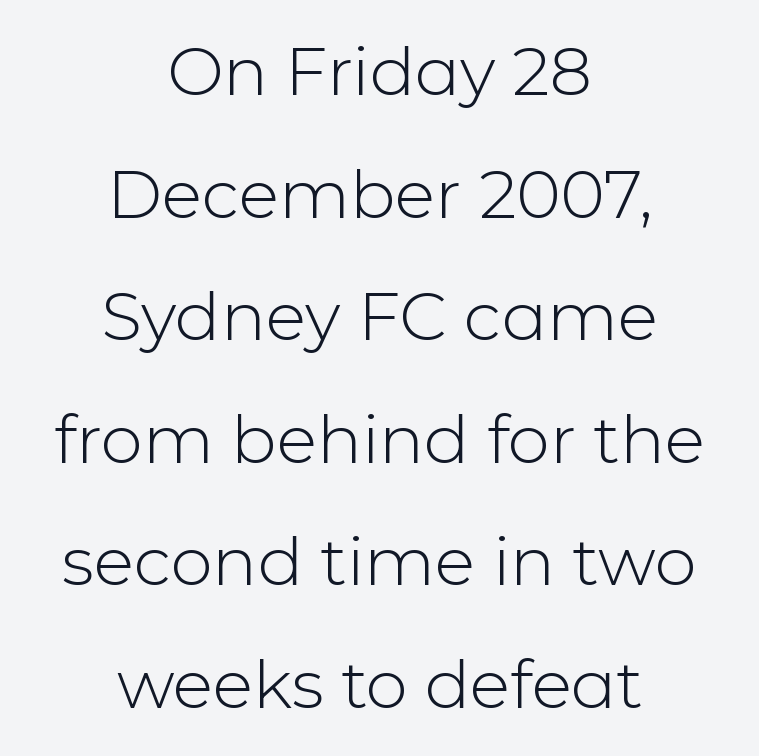
{"serif": "no", "italic": "no", "bold": "no", "weight": "light", "width": "normal", "stroke_contrast": "low", "x_height": "medium", "monospaced": "no", "underline": "no", "align": "center", "line_spacing_ratio": 1.83, "letter_spacing": "normal", "letter_spacing_em": 0.0, "glyph_px": 67}
